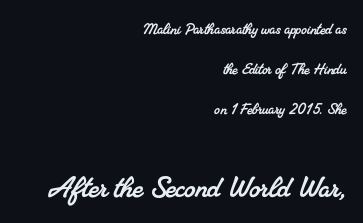
Q: Is the typeface a serif or a sans-serif typeface? A: Serif.
Q: Is the text underlined? A: No.
Q: How is the paragraph aligned? A: Right-aligned.
Q: Is the spacing between letters normal or unusually wide? A: Normal.
Q: Is the spacing between lines tight, normal or loose? A: Loose.
Q: Which block of text is set in a larger size, the first (top) or the second (bottom)? A: The second (bottom) one.
Q: Width (condensed, normal, or wide)? A: Normal.
Q: Stroke contrast? A: Medium.
Q: x-height? A: Small.
Q: Monospaced? A: No.
